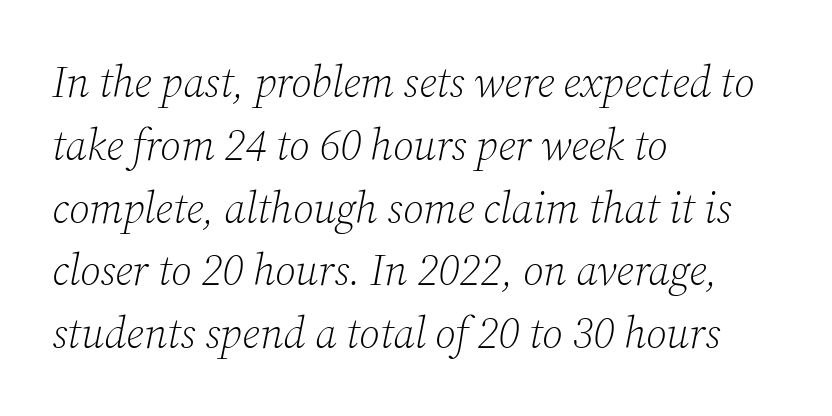
{"serif": "yes", "italic": "yes", "lean": "right", "slant_degrees": 12, "bold": "no", "weight": "light", "width": "normal", "stroke_contrast": "low", "x_height": "medium", "monospaced": "no", "underline": "no", "align": "left", "line_spacing": "normal", "line_spacing_ratio": 1.46, "letter_spacing": "normal", "letter_spacing_em": 0.0, "glyph_px": 43}
